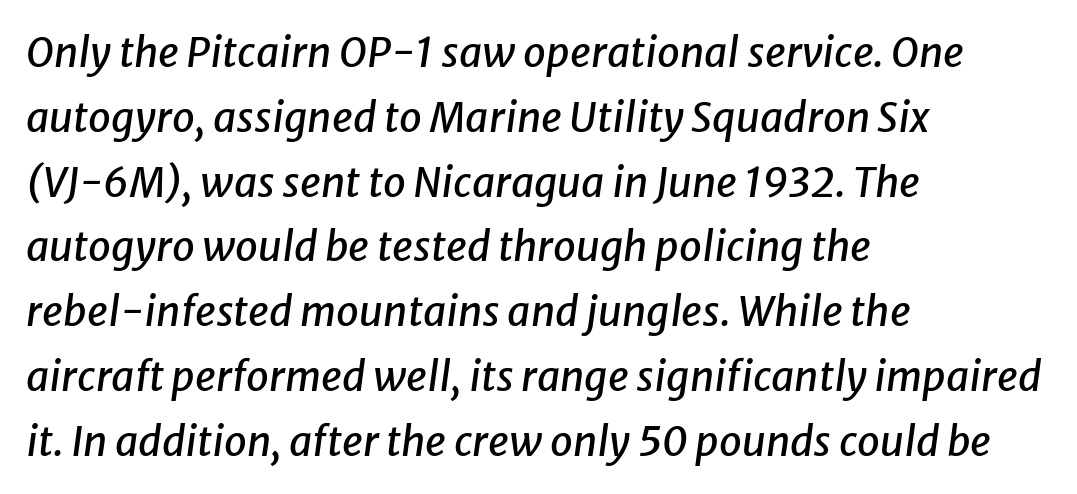
{"italic": "yes", "lean": "right", "slant_degrees": 8, "width": "normal", "stroke_contrast": "low", "x_height": "medium", "monospaced": "no", "underline": "no", "align": "left", "line_spacing": "normal", "line_spacing_ratio": 1.58, "letter_spacing": "normal", "letter_spacing_em": 0.0, "glyph_px": 41}
